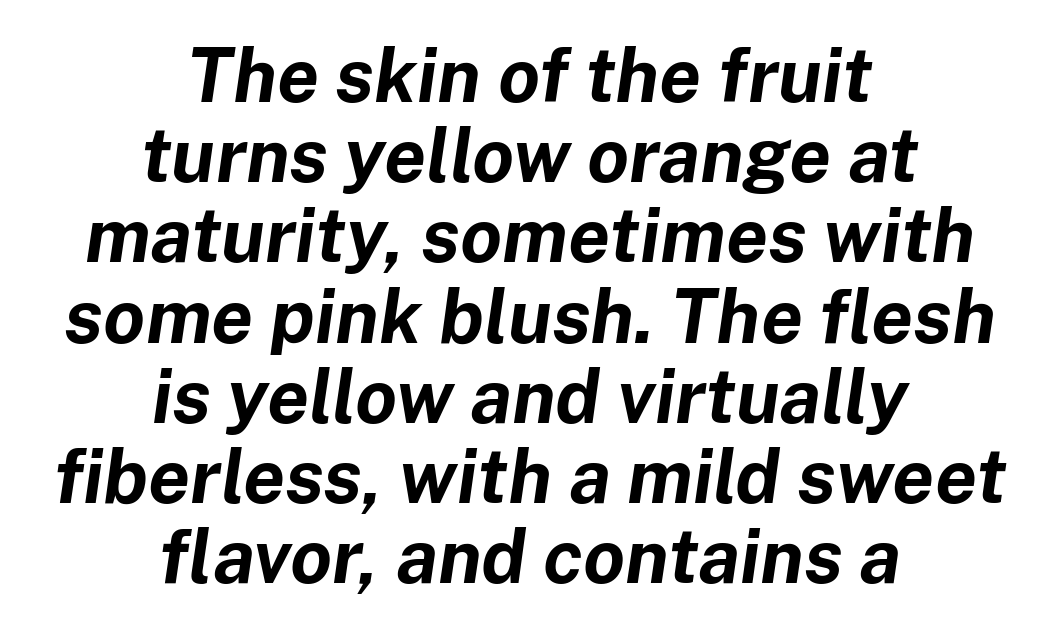
A typesetter would call this proportional, since set widths differ per character. Glance below the letters and you will spot only blank space. The horizontal fit of the characters is conventional and even. The rendering applies a slant to the glyphs.
